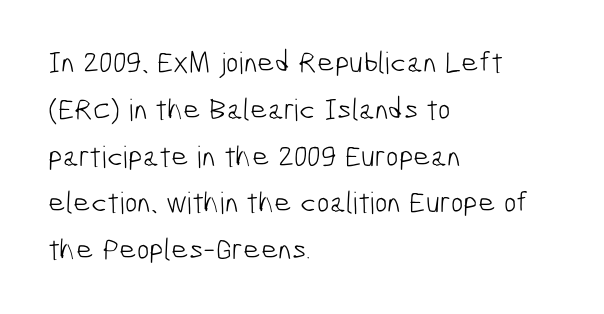
The block of text has a typical density, with ordinary space between rows. The strokes are not fattened; the text isn't bold. Decoration check: the copy has no underline. Line starts are locked; line ends wander. What stands out about the letter spacing? Nothing — it is the standard amount.
